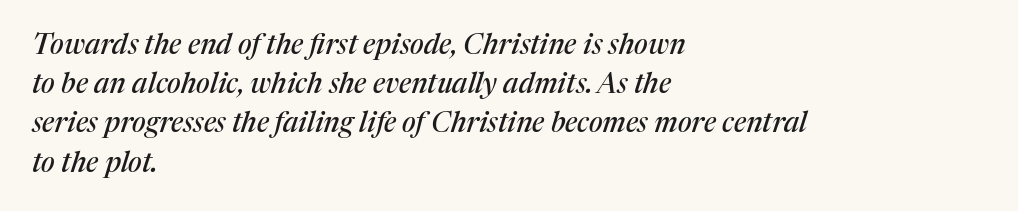
Q: Is the text italic (slanted)? A: Yes, it leans right by about 17 degrees.
Q: Is the typeface a serif or a sans-serif typeface? A: Serif.
Q: Is the text underlined? A: No.
Q: How is the paragraph aligned? A: Left-aligned.
Q: Is the spacing between letters normal or unusually wide? A: Normal.
Q: Is the spacing between lines tight, normal or loose? A: Normal.
Q: Width (condensed, normal, or wide)? A: Normal.
Q: Stroke contrast? A: Medium.
Q: x-height? A: Medium.
Q: Monospaced? A: No.
